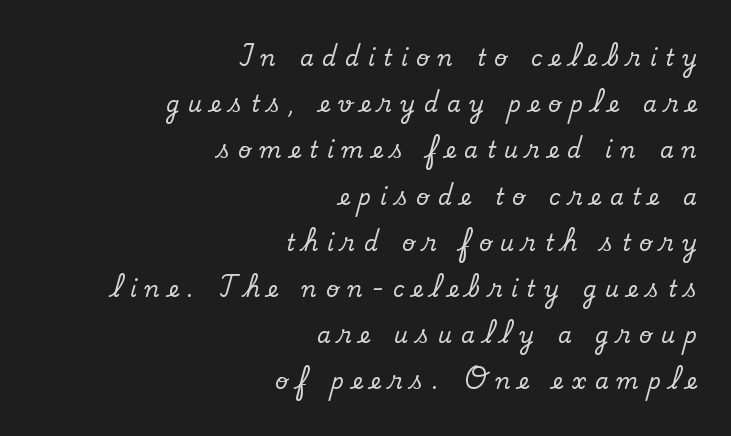
{"underline": "no", "align": "right", "line_spacing": "loose", "line_spacing_ratio": 2.1, "letter_spacing": "wide", "letter_spacing_em": 0.4, "glyph_px": 22}
